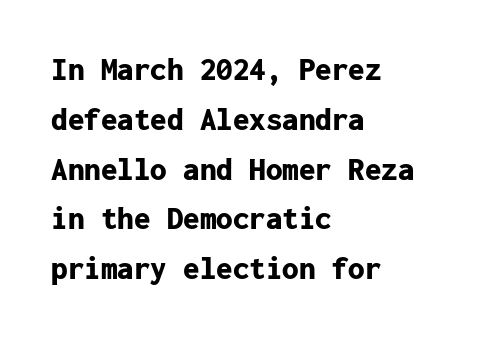
Visually the block forms a straight wall on the left and a jagged coastline on the right. Check the space under the baseline: it is left empty. This rendering leaves character spacing at its baseline value. Every character here occupies the same horizontal width, giving the sample a typewriter-like rhythm. Compared with an ordinary text face, these strokes are far heavier — a full bold. The lettering holds an erect, upright posture throughout.
